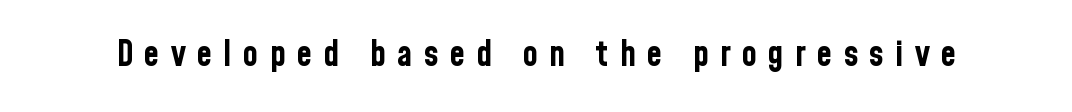
Q: Is the text bold? A: Yes.
Q: Is the text italic (slanted)? A: No, it is upright.
Q: Is the typeface a serif or a sans-serif typeface? A: Sans-serif.
Q: Is the text underlined? A: No.
Q: Is the spacing between letters normal or unusually wide? A: Unusually wide.
Q: Width (condensed, normal, or wide)? A: Condensed.
Q: Stroke contrast? A: Low.
Q: x-height? A: Medium.
Q: Monospaced? A: No.
